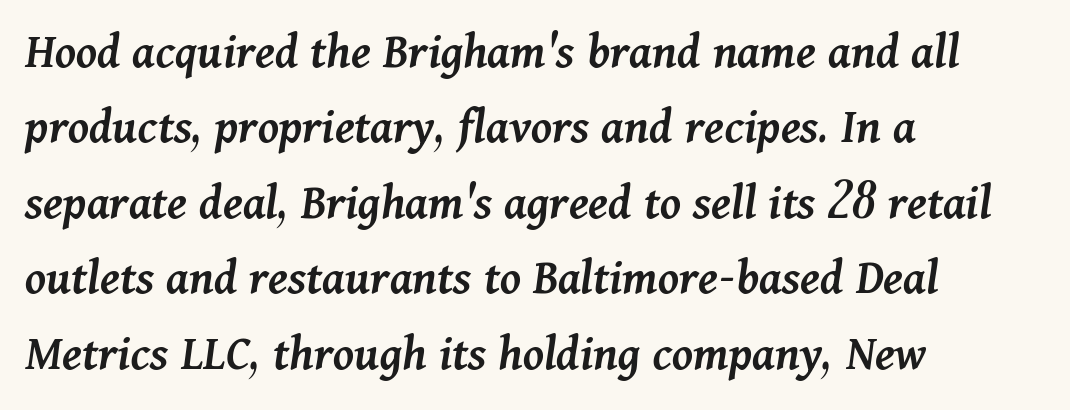
{"italic": "yes", "lean": "right", "slant_degrees": 11, "bold": "semi", "weight": "semibold", "width": "normal", "stroke_contrast": "medium", "x_height": "medium", "monospaced": "no", "underline": "no", "align": "left", "line_spacing": "normal", "line_spacing_ratio": 1.48, "letter_spacing": "normal", "letter_spacing_em": 0.0, "glyph_px": 51}
